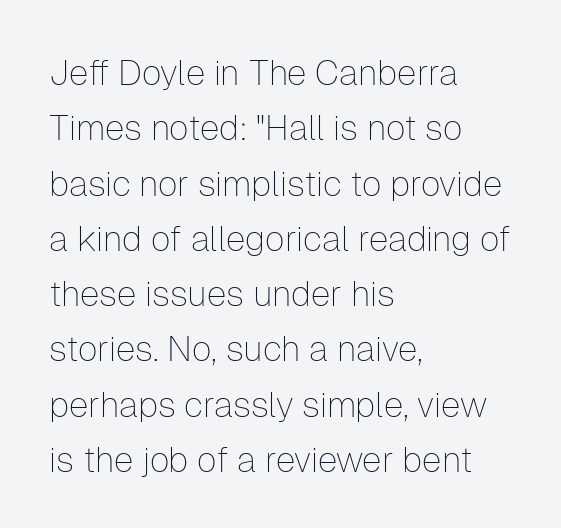
The image shows 35 px thin sans-serif type, upright; set left-aligned, normal line spacing (1.58x), normal letter spacing, not underlined; low stroke contrast and a medium x-height.
